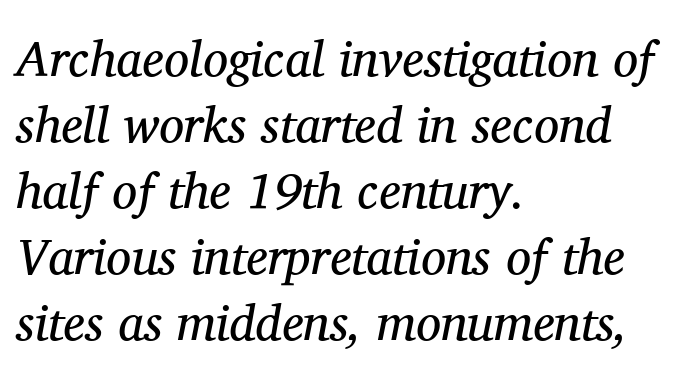
The typography opts for an oblique posture over an upright one. Weight: in the light-to-regular range. Think of a printed novel: that variable character pitch is what you see here. No word sits above an underline.
